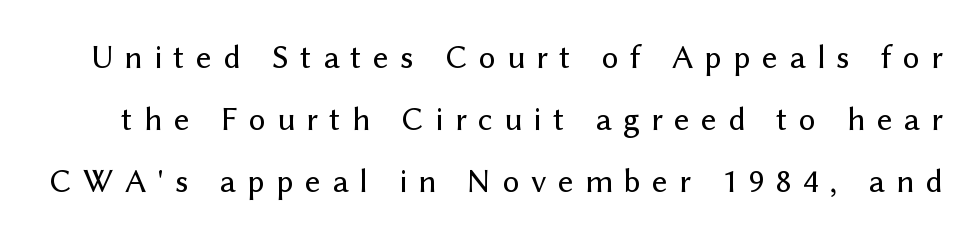
{"serif": "no", "italic": "no", "width": "normal", "stroke_contrast": "low", "x_height": "medium", "monospaced": "no", "underline": "no", "line_spacing_ratio": 1.82, "letter_spacing": "wide", "letter_spacing_em": 0.33, "glyph_px": 34}
